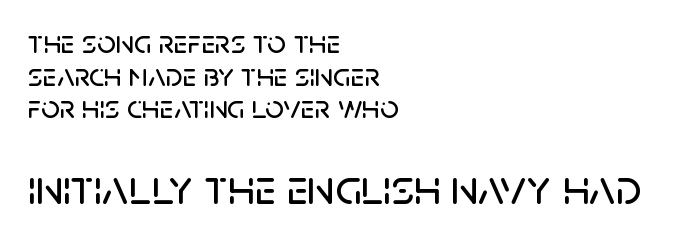
Upright lettering throughout. The paragraph has a hard left edge and a soft right edge. Small over large — that's the arrangement of the two blocks here. Regarding serifs, this sample does without them.
